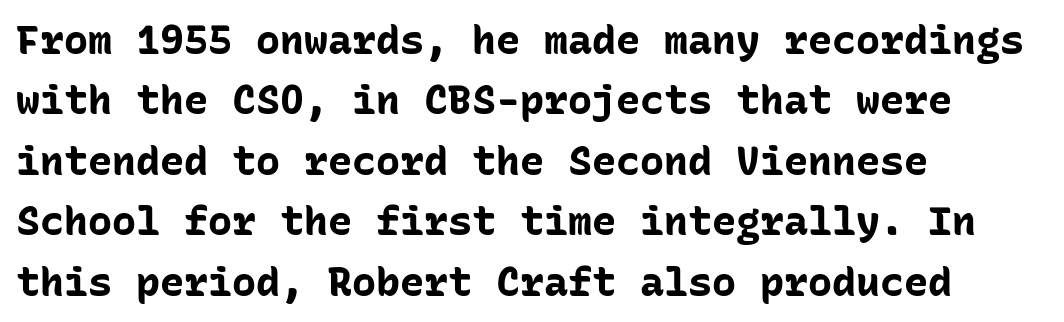
Q: Is the text bold? A: Yes.
Q: Is the text italic (slanted)? A: No, it is upright.
Q: Is the typeface a serif or a sans-serif typeface? A: Sans-serif.
Q: Is the text underlined? A: No.
Q: How is the paragraph aligned? A: Left-aligned.
Q: Is the spacing between letters normal or unusually wide? A: Normal.
Q: Is the spacing between lines tight, normal or loose? A: Normal.
Q: Width (condensed, normal, or wide)? A: Normal.
Q: Stroke contrast? A: Low.
Q: x-height? A: Medium.
Q: Monospaced? A: Yes.
